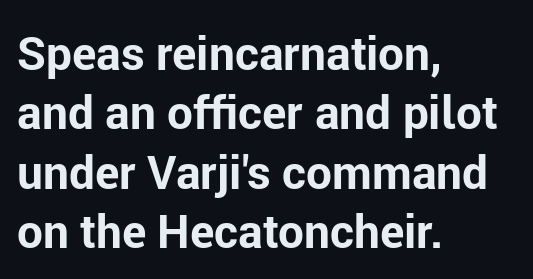
The image shows 46 px bold sans-serif type, upright; set left-aligned, normal line spacing (1.29x), normal letter spacing, not underlined; low stroke contrast and a medium x-height.
